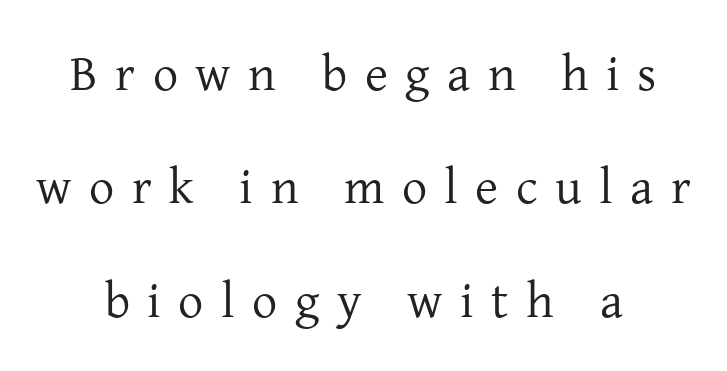
Q: Is the text bold? A: No.
Q: Is the text italic (slanted)? A: No, it is upright.
Q: Is the typeface a serif or a sans-serif typeface? A: Serif.
Q: Is the text underlined? A: No.
Q: How is the paragraph aligned? A: Centered.
Q: Is the spacing between letters normal or unusually wide? A: Unusually wide.
Q: Is the spacing between lines tight, normal or loose? A: Loose.
Q: Width (condensed, normal, or wide)? A: Normal.
Q: Stroke contrast? A: Low.
Q: x-height? A: Medium.
Q: Monospaced? A: No.
